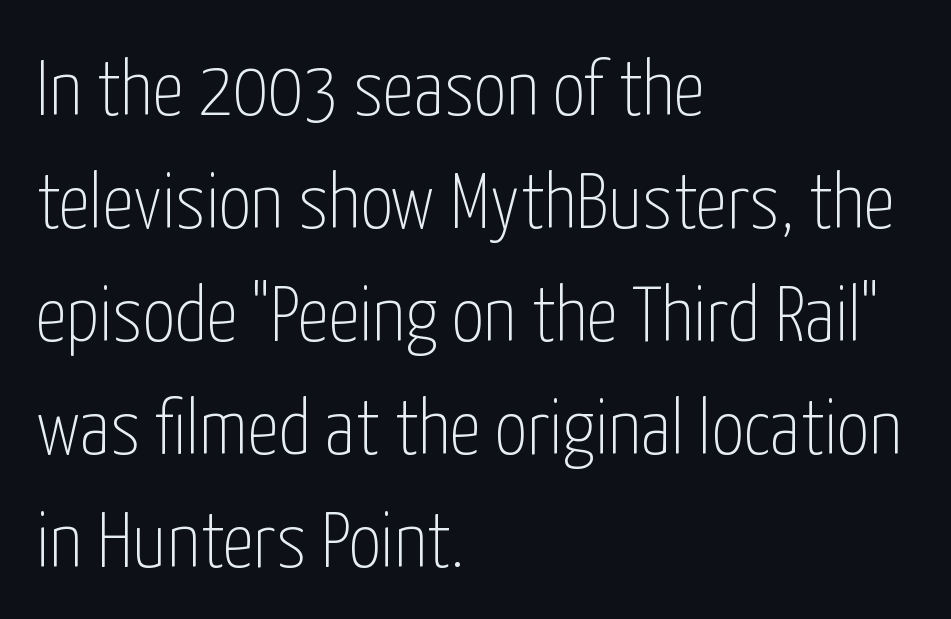
Q: Is the text bold? A: No.
Q: Is the text italic (slanted)? A: No, it is upright.
Q: Is the typeface a serif or a sans-serif typeface? A: Sans-serif.
Q: Is the text underlined? A: No.
Q: How is the paragraph aligned? A: Left-aligned.
Q: Is the spacing between letters normal or unusually wide? A: Normal.
Q: Is the spacing between lines tight, normal or loose? A: Normal.
Q: Width (condensed, normal, or wide)? A: Condensed.
Q: Stroke contrast? A: Low.
Q: x-height? A: Medium.
Q: Monospaced? A: No.
